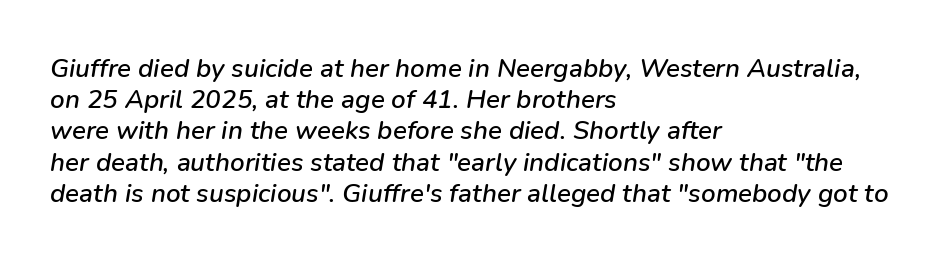
Q: Is the text italic (slanted)? A: Yes, it leans right by about 9 degrees.
Q: Is the text underlined? A: No.
Q: How is the paragraph aligned? A: Left-aligned.
Q: Is the spacing between letters normal or unusually wide? A: Normal.
